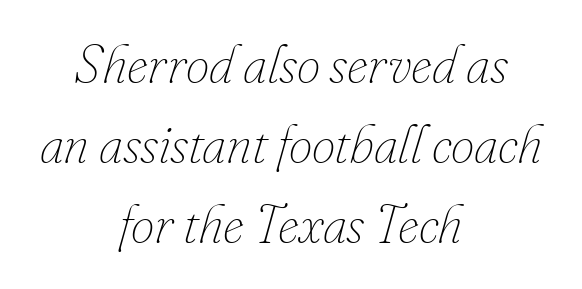
The image shows 53 px thin type, italic (leaning right); set centered, normal line spacing (1.51x), normal letter spacing, not underlined; low stroke contrast and a small x-height.
